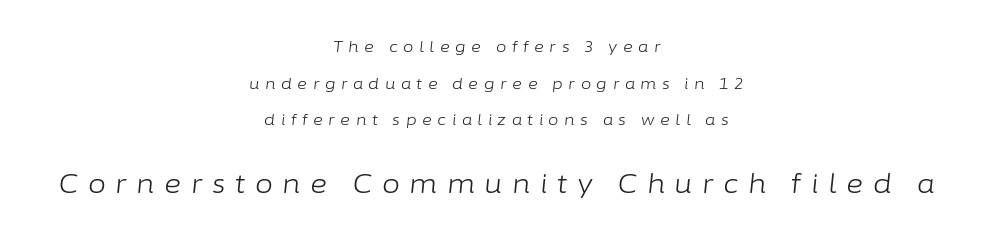
Q: Is the text bold? A: No.
Q: Is the text italic (slanted)? A: Yes, it leans right by about 6 degrees.
Q: Is the text underlined? A: No.
Q: How is the paragraph aligned? A: Centered.
Q: Is the spacing between letters normal or unusually wide? A: Unusually wide.
Q: Is the spacing between lines tight, normal or loose? A: Loose.
Q: Which block of text is set in a larger size, the first (top) or the second (bottom)? A: The second (bottom) one.
